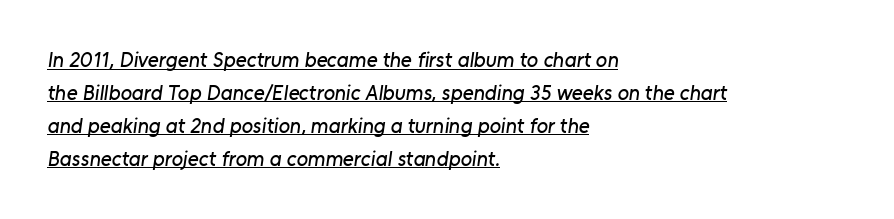
Rows of type keep a routine distance in the vertical direction. The paragraph has a hard left edge and a soft right edge. The face used here is rendered with its standard letterfit. Quick note: underline on.
